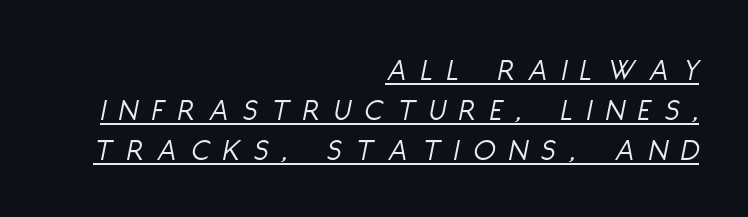
Q: Is the text bold? A: No.
Q: Is the text italic (slanted)? A: Yes, it leans right by about 11 degrees.
Q: Is the text underlined? A: Yes.
Q: How is the paragraph aligned? A: Right-aligned.
Q: Is the spacing between letters normal or unusually wide? A: Unusually wide.
Q: Is the spacing between lines tight, normal or loose? A: Normal.
Q: Width (condensed, normal, or wide)? A: Condensed.
Q: Stroke contrast? A: Low.
Q: x-height? A: Large.
Q: Monospaced? A: No.
